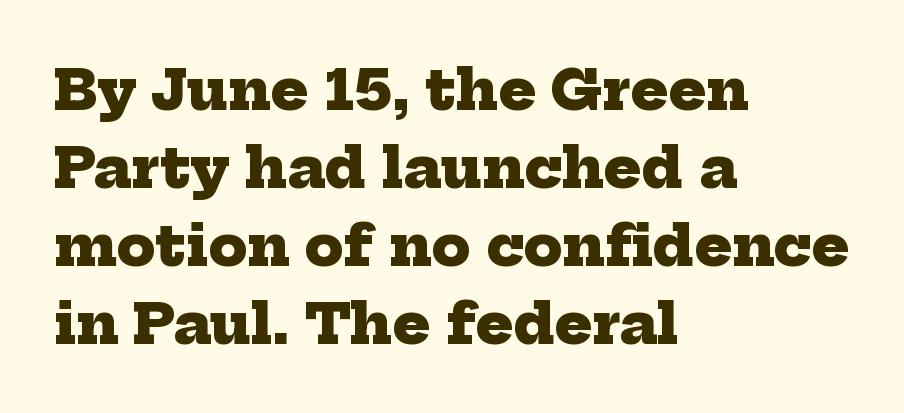
Typeset ragged right — the left edge is the straight one. Vertical spacing — default. The passage shown is emphatically bold. Default kerning and tracking; the words read as compact shapes. Is this a sans? No — the strokes have serifs. Spacing verdict: proportional, widths tailored to each character.
